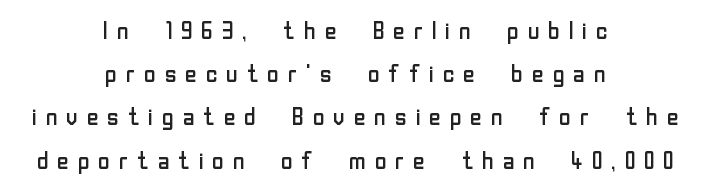
The image shows 24 px text type, upright; set centered, line spacing 1.8x, unusually wide letter spacing (+0.27 em), not underlined.
